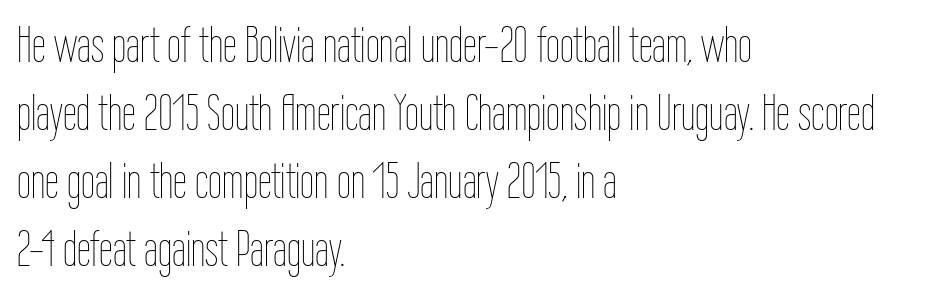
Q: Is the text bold? A: No.
Q: Is the text italic (slanted)? A: No, it is upright.
Q: Is the text underlined? A: No.
Q: How is the paragraph aligned? A: Left-aligned.
Q: Is the spacing between letters normal or unusually wide? A: Normal.
Q: Is the spacing between lines tight, normal or loose? A: Normal.
Q: Width (condensed, normal, or wide)? A: Condensed.
Q: Stroke contrast? A: Low.
Q: x-height? A: Medium.
Q: Monospaced? A: No.
